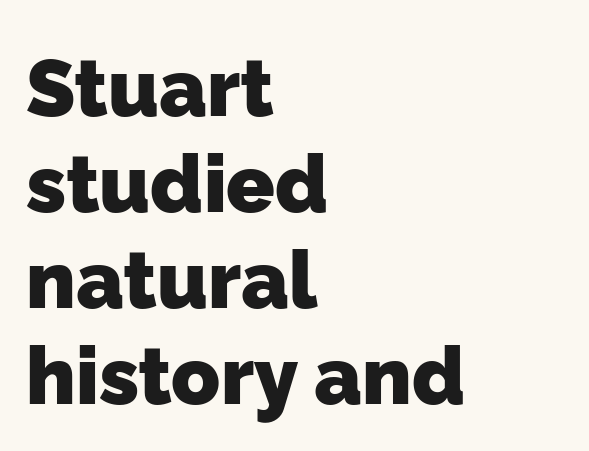
A dark, heavy texture on the line: the type is bold. Tracking value appears to be zero — textbook default spacing. The text was rendered using a sans face with plain stroke endings. The passage shown is typed in a proportional face where columns would drift.
